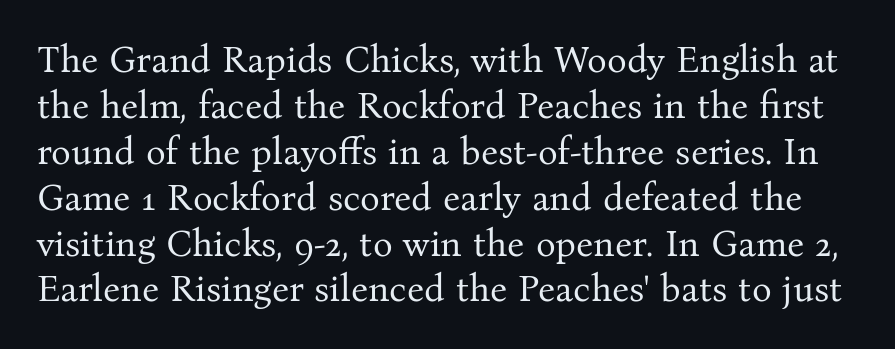
Nothing heavy about these letters — not bold at all. No word sits above an underline. Character widths vary here, with narrow letters taking less room than wide ones. Posture: straight, roman, zero tilt.
